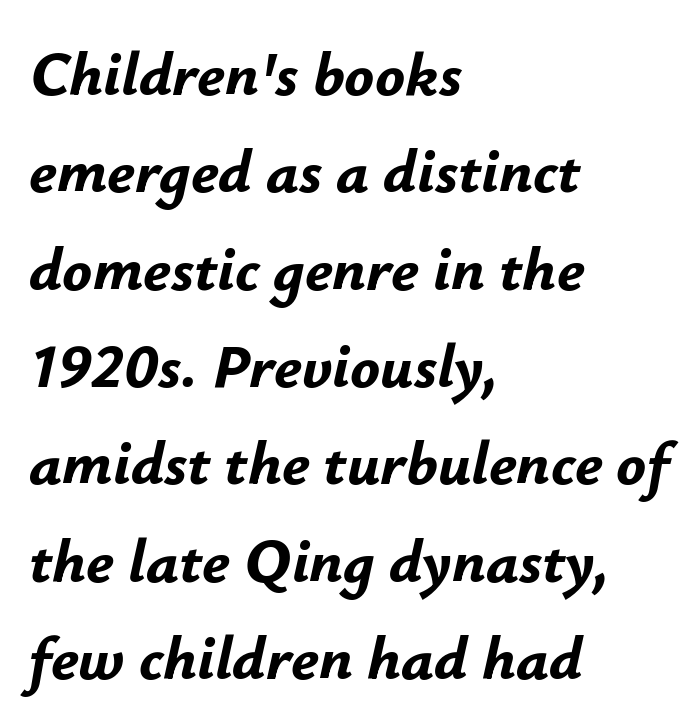
Heavy, bold letterforms. The block of text has a typical density, with ordinary space between rows. Typeset ragged right — the left edge is the straight one. Compared with typical body copy, the letter spacing here is the same. The specimen reads as italic at a glance.
